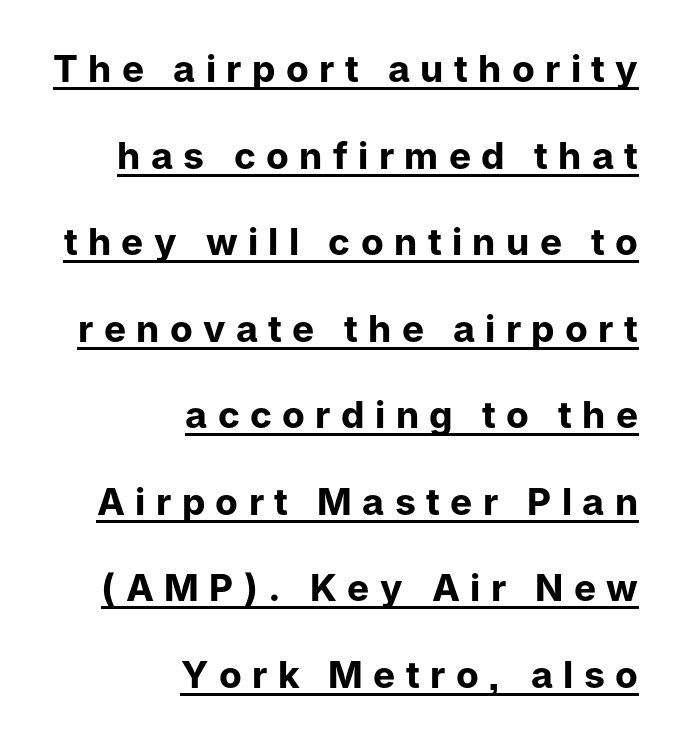
Q: Is the text bold? A: Yes.
Q: Is the text italic (slanted)? A: No, it is upright.
Q: Is the typeface a serif or a sans-serif typeface? A: Sans-serif.
Q: Is the text underlined? A: Yes.
Q: How is the paragraph aligned? A: Right-aligned.
Q: Is the spacing between letters normal or unusually wide? A: Unusually wide.
Q: Is the spacing between lines tight, normal or loose? A: Loose.
Q: Width (condensed, normal, or wide)? A: Normal.
Q: Stroke contrast? A: Low.
Q: x-height? A: Medium.
Q: Monospaced? A: No.
